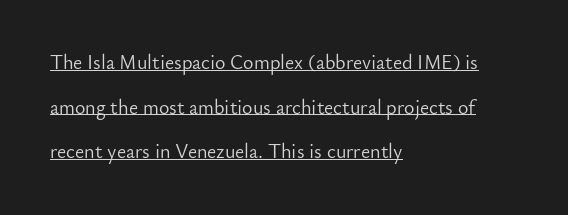
The string is rendered with underlining switched on. Casual observation: everything's shoved over to the left. The passage shown is not bold in any degree. Short note: letters normally spaced. Does the leading feel generous? Absolutely, it's lavish. Posture: upright roman.
